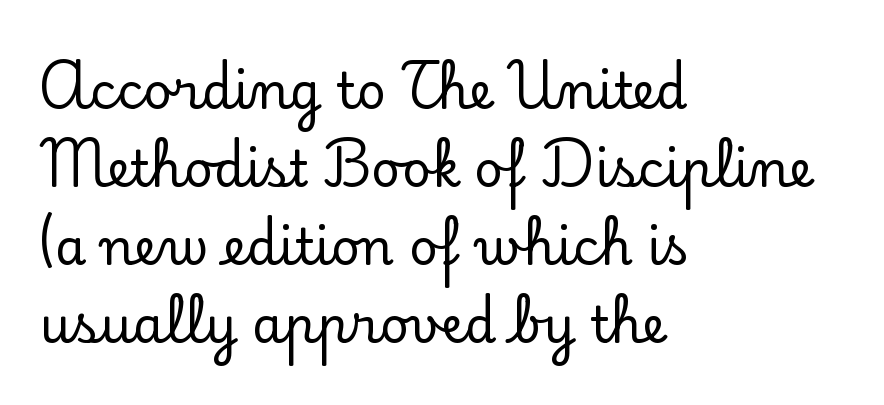
The image shows 50 px serif type, upright; set left-aligned, normal line spacing (1.56x), normal letter spacing, not underlined; low stroke contrast and a small x-height.
